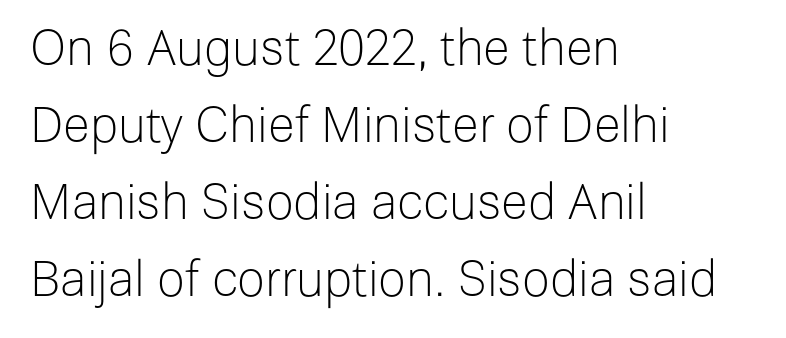
The image shows 49 px light sans-serif type, upright; set left-aligned, normal line spacing (1.57x), normal letter spacing, not underlined; low stroke contrast and a medium x-height.
